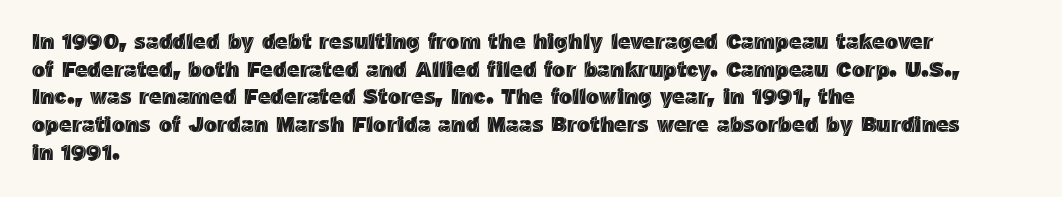
{"italic": "no", "underline": "no", "align": "left", "line_spacing": "normal", "line_spacing_ratio": 1.26, "letter_spacing": "normal", "letter_spacing_em": 0.0, "glyph_px": 22}
